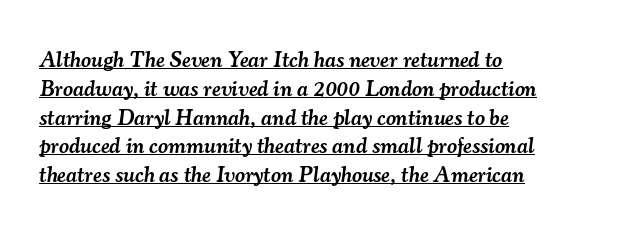
Glyph-to-glyph distance matches everyday printed text. The space between consecutive lines is moderate. The string is rendered with underlining switched on. Set as a demibold, roughly 600 on the weight scale. Which margin do the lines hug? The left one — the right edge is uneven.
